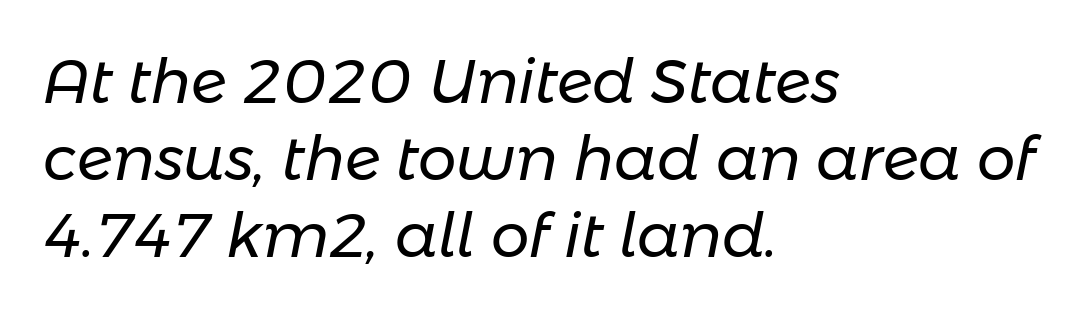
The image shows 61 px regular-weight type, italic (leaning right); set left-aligned, normal line spacing (1.26x), normal letter spacing, not underlined; low stroke contrast and a medium x-height.
